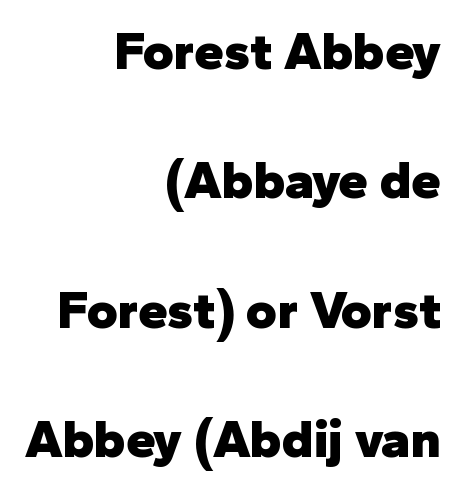
Q: Is the text bold? A: Yes.
Q: Is the text italic (slanted)? A: No, it is upright.
Q: Is the typeface a serif or a sans-serif typeface? A: Sans-serif.
Q: Is the text underlined? A: No.
Q: How is the paragraph aligned? A: Right-aligned.
Q: Is the spacing between letters normal or unusually wide? A: Normal.
Q: Is the spacing between lines tight, normal or loose? A: Loose.
Q: Width (condensed, normal, or wide)? A: Normal.
Q: Stroke contrast? A: Low.
Q: x-height? A: Medium.
Q: Monospaced? A: No.
